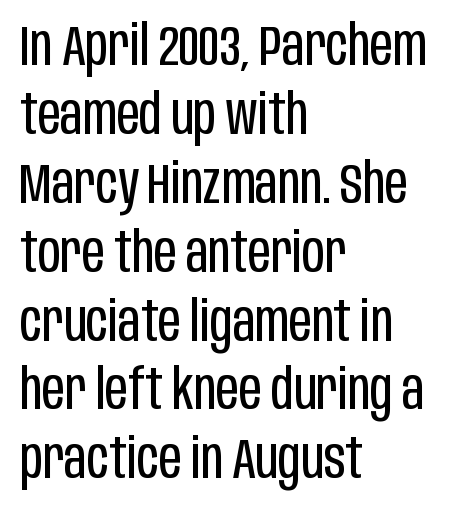
{"serif": "no", "italic": "no", "bold": "no", "weight": "regular", "width": "condensed", "stroke_contrast": "low", "x_height": "large", "monospaced": "no", "underline": "no", "align": "left", "line_spacing_ratio": 1.23, "letter_spacing": "normal", "letter_spacing_em": 0.0, "glyph_px": 56}
